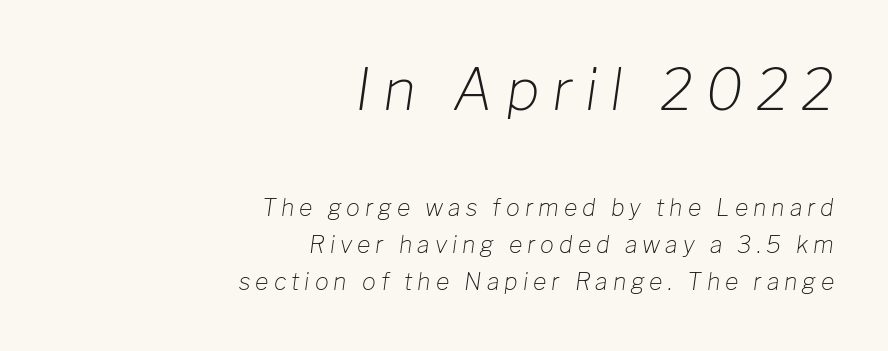
{"italic": "yes", "lean": "right", "slant_degrees": 8, "bold": "no", "weight": "light", "width": "normal", "stroke_contrast": "low", "x_height": "medium", "monospaced": "no", "underline": "no", "align": "right", "line_spacing": "normal", "line_spacing_ratio": 1.63, "letter_spacing": "wide", "letter_spacing_em": 0.22, "larger_block": "first", "size_ratio": 2.48, "glyph_px": 57}
